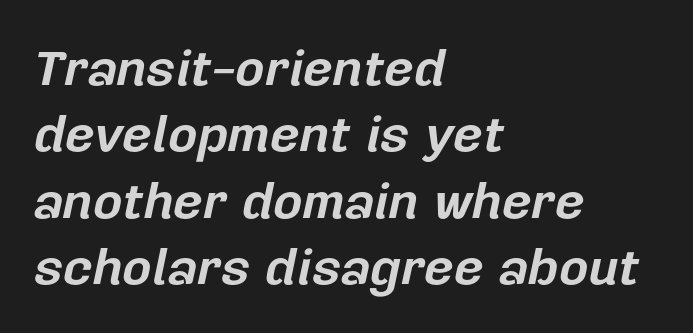
Q: Is the text bold? A: Yes.
Q: Is the text italic (slanted)? A: Yes, it leans right by about 12 degrees.
Q: Is the text underlined? A: No.
Q: How is the paragraph aligned? A: Left-aligned.
Q: Is the spacing between letters normal or unusually wide? A: Normal.
Q: Is the spacing between lines tight, normal or loose? A: Normal.
Q: Width (condensed, normal, or wide)? A: Normal.
Q: Stroke contrast? A: Low.
Q: x-height? A: Medium.
Q: Monospaced? A: No.
